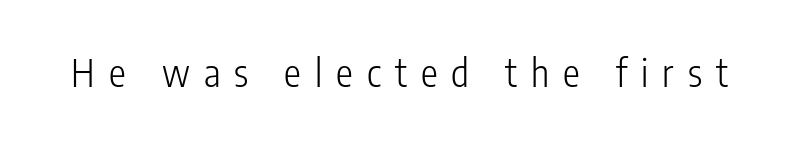
Character widths vary here, with narrow letters taking less room than wide ones. The font sits on the lighter half of the weight spectrum, regular included. If you drew a line through each stem, it would be perfectly vertical. The tracking reads as deliberately expanded to a designer's eye. Check where the strokes stop: nothing finishes them off — pure sans. Beneath every word, the page is bare.
